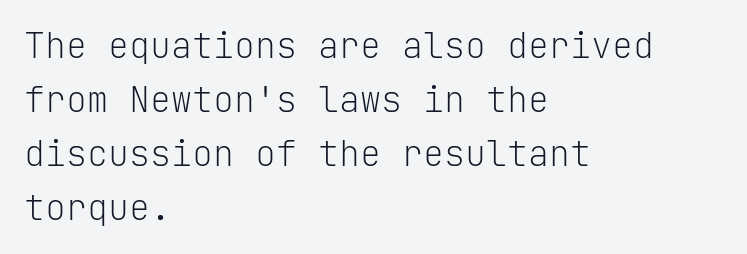
The image shows 35 px light sans-serif type, upright, monospaced; set left-aligned, normal line spacing (1.54x), normal letter spacing, not underlined; low stroke contrast and a medium x-height.
